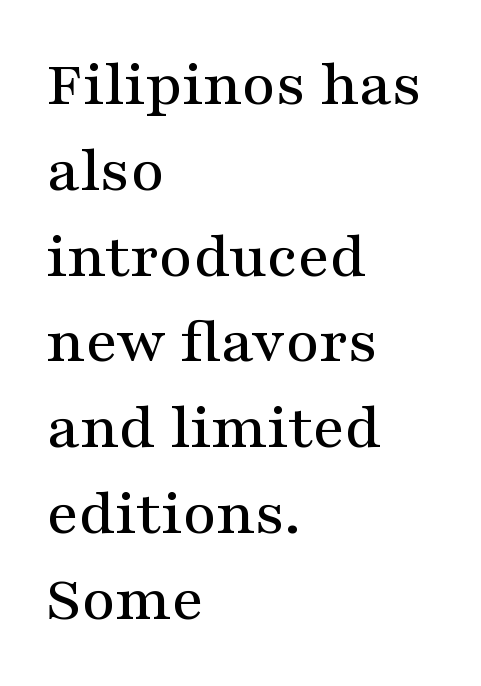
The image shows 65 px wide serif type, upright; set left-aligned, normal line spacing (1.32x), normal letter spacing, not underlined; medium stroke contrast and a medium x-height.
